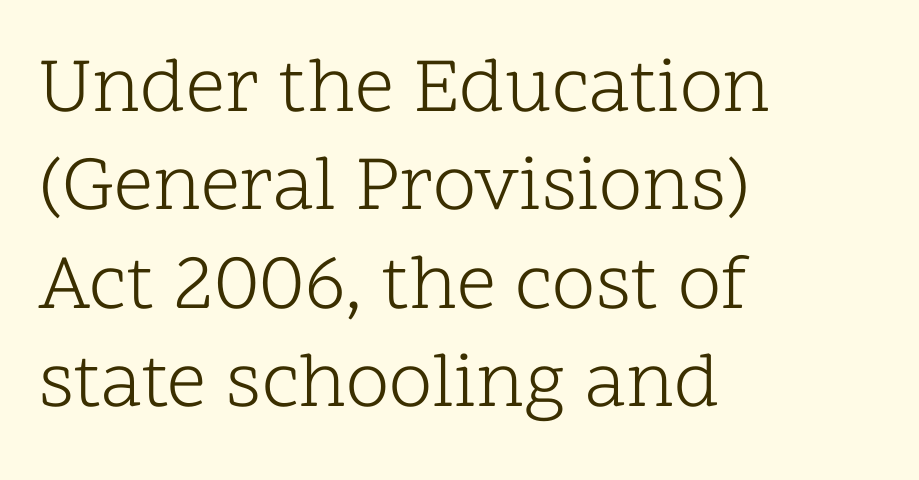
The lines in this sample share a left origin and differ only in where they stop. Students, note that the glyphs here touch the page at normal intervals. Designer's note — italics off, roman on. Decoration check: the copy has no underline. Weight: not bold — regular or lighter. Is this a sans? No — the strokes have serifs.
